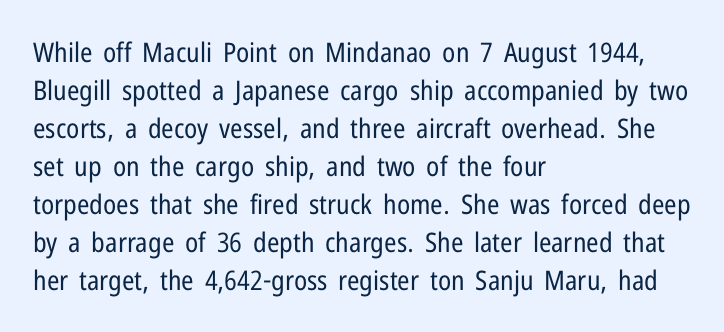
{"italic": "no", "bold": "no", "underline": "no", "align": "left", "line_spacing": "normal", "line_spacing_ratio": 1.41, "letter_spacing": "normal", "letter_spacing_em": 0.0, "glyph_px": 27}
